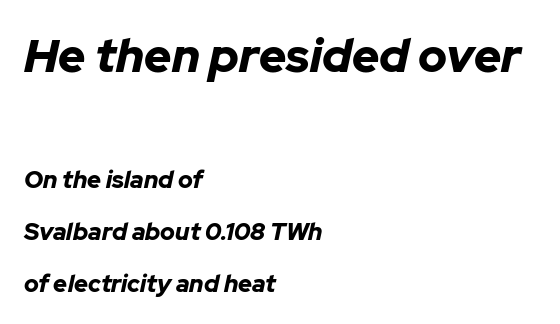
Q: Is the text bold? A: Yes.
Q: Is the text italic (slanted)? A: Yes, it leans right by about 12 degrees.
Q: Is the text underlined? A: No.
Q: How is the paragraph aligned? A: Left-aligned.
Q: Is the spacing between letters normal or unusually wide? A: Normal.
Q: Is the spacing between lines tight, normal or loose? A: Loose.
Q: Which block of text is set in a larger size, the first (top) or the second (bottom)? A: The first (top) one.
Q: Width (condensed, normal, or wide)? A: Normal.
Q: Stroke contrast? A: Low.
Q: x-height? A: Medium.
Q: Monospaced? A: No.
